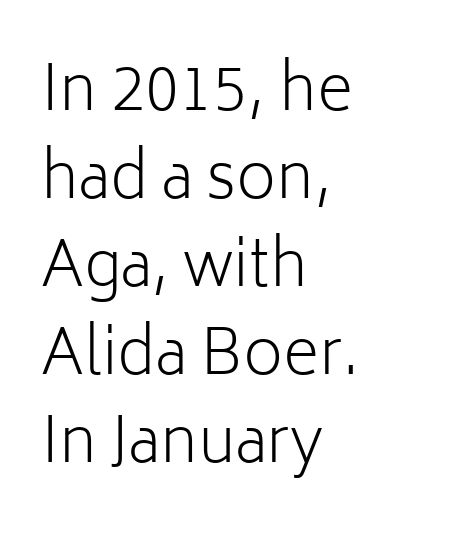
Q: Is the text bold? A: No.
Q: Is the text italic (slanted)? A: No, it is upright.
Q: Is the typeface a serif or a sans-serif typeface? A: Sans-serif.
Q: Is the text underlined? A: No.
Q: How is the paragraph aligned? A: Left-aligned.
Q: Is the spacing between letters normal or unusually wide? A: Normal.
Q: Is the spacing between lines tight, normal or loose? A: Normal.
Q: Width (condensed, normal, or wide)? A: Normal.
Q: Stroke contrast? A: Low.
Q: x-height? A: Medium.
Q: Monospaced? A: No.
